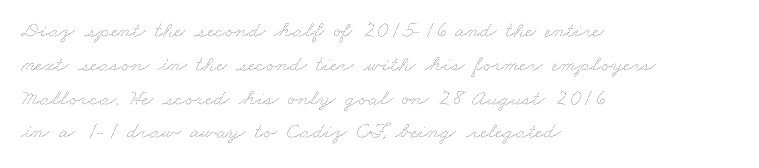
{"bold": "no", "underline": "no", "align": "left", "line_spacing": "normal", "line_spacing_ratio": 1.47, "letter_spacing": "normal", "letter_spacing_em": 0.0, "glyph_px": 23}
